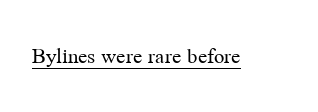
The image shows 23 px text type, upright; set normal letter spacing, underlined.
